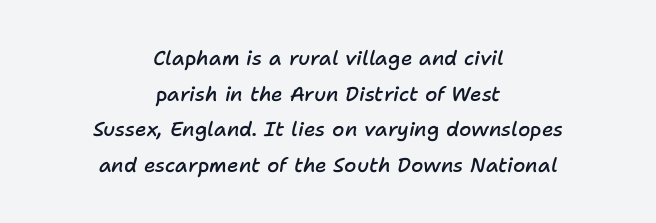
These words are printed semibold, heavier than regular yet not bold. The zone under the glyphs is completely vacant. Typeset on center — no edge is straight. The rendering keeps characters at their native spacing.
